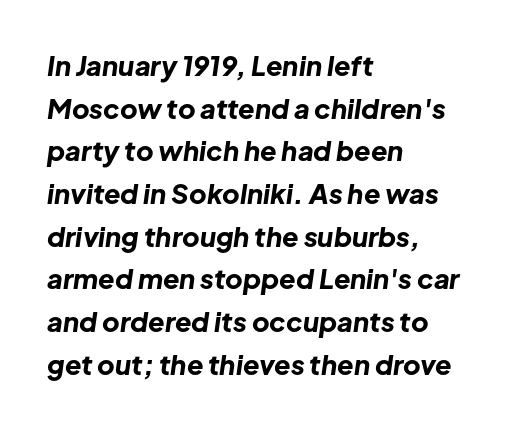
Q: Is the text bold? A: Yes.
Q: Is the text italic (slanted)? A: Yes, it leans right by about 8 degrees.
Q: Is the text underlined? A: No.
Q: How is the paragraph aligned? A: Left-aligned.
Q: Is the spacing between letters normal or unusually wide? A: Normal.
Q: Is the spacing between lines tight, normal or loose? A: Normal.
